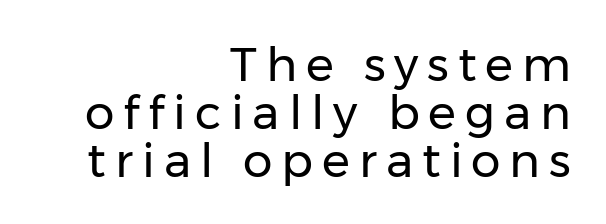
{"serif": "no", "italic": "no", "bold": "no", "weight": "regular", "width": "normal", "stroke_contrast": "low", "x_height": "medium", "monospaced": "no", "underline": "no", "align": "right", "line_spacing": "tight", "line_spacing_ratio": 1.02, "glyph_px": 47}
